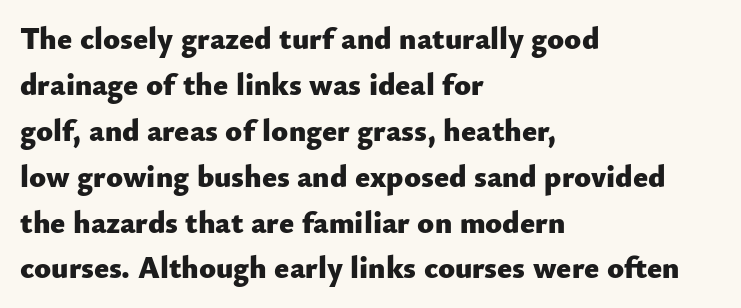
Q: Is the text bold? A: Yes.
Q: Is the text italic (slanted)? A: No, it is upright.
Q: Is the typeface a serif or a sans-serif typeface? A: Sans-serif.
Q: Is the text underlined? A: No.
Q: How is the paragraph aligned? A: Left-aligned.
Q: Is the spacing between letters normal or unusually wide? A: Normal.
Q: Is the spacing between lines tight, normal or loose? A: Normal.
Q: Width (condensed, normal, or wide)? A: Normal.
Q: Stroke contrast? A: Low.
Q: x-height? A: Small.
Q: Monospaced? A: No.
